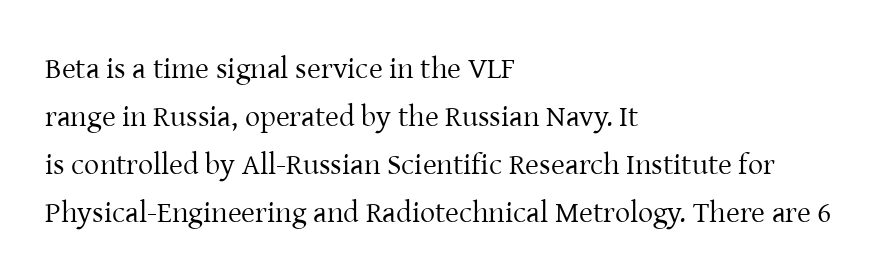
Q: Is the text bold? A: No.
Q: Is the text italic (slanted)? A: No, it is upright.
Q: Is the typeface a serif or a sans-serif typeface? A: Serif.
Q: Is the text underlined? A: No.
Q: How is the paragraph aligned? A: Left-aligned.
Q: Is the spacing between letters normal or unusually wide? A: Normal.
Q: Is the spacing between lines tight, normal or loose? A: Normal.
Q: Width (condensed, normal, or wide)? A: Normal.
Q: Stroke contrast? A: Low.
Q: x-height? A: Medium.
Q: Monospaced? A: No.
